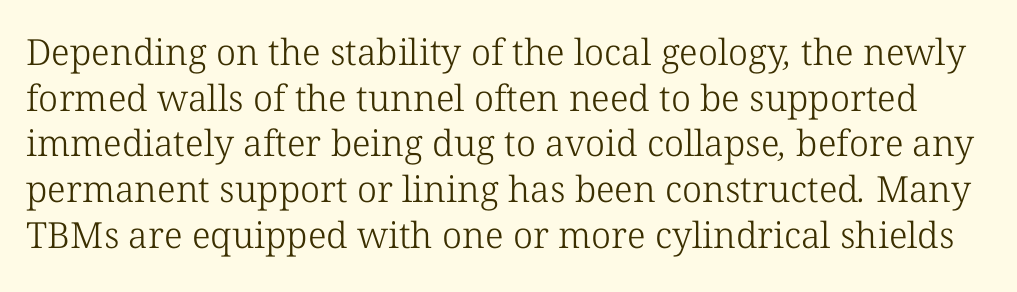
The image shows 36 px light serif type; set normal line spacing (1.27x), normal letter spacing, not underlined; low stroke contrast and a medium x-height.
